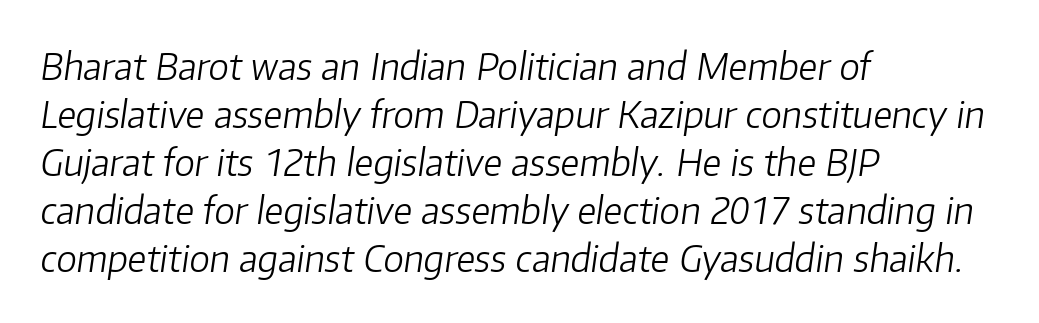
The letters advance in unequal steps, a hallmark of proportional type. A typesetter would call this leading conventional body-copy spacing. Honestly, the letter spacing is just normal — you wouldn't notice it. The axis of the letterforms is tilted away from vertical. Nobody drew a line under any word here. One-word summary of the alignment: left.
